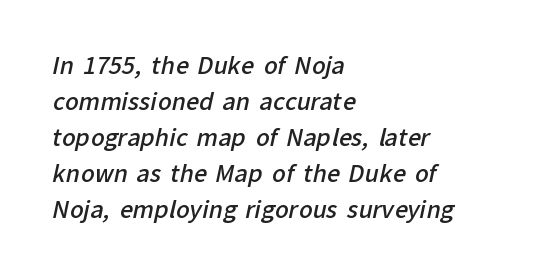
Q: Is the text bold? A: Semi-bold.
Q: Is the text underlined? A: No.
Q: How is the paragraph aligned? A: Left-aligned.
Q: Is the spacing between letters normal or unusually wide? A: Normal.
Q: Is the spacing between lines tight, normal or loose? A: Normal.
